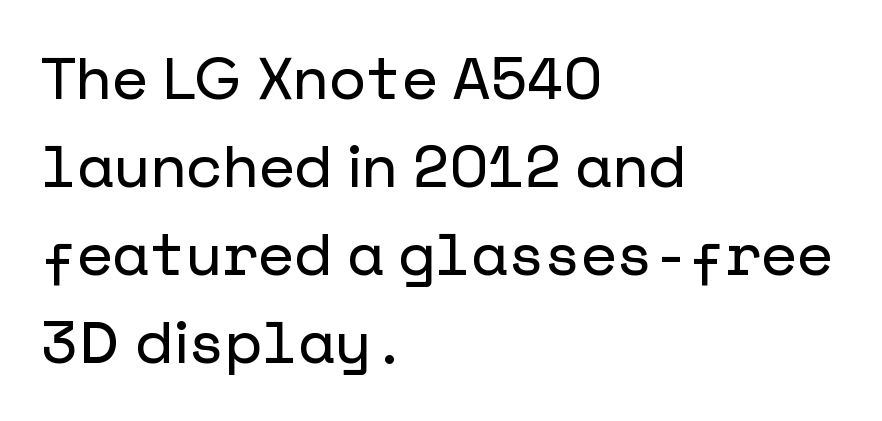
Q: Is the text italic (slanted)? A: No, it is upright.
Q: Is the typeface a serif or a sans-serif typeface? A: Sans-serif.
Q: Is the text underlined? A: No.
Q: How is the paragraph aligned? A: Left-aligned.
Q: Is the spacing between letters normal or unusually wide? A: Normal.
Q: Is the spacing between lines tight, normal or loose? A: Normal.
Q: Width (condensed, normal, or wide)? A: Normal.
Q: Stroke contrast? A: Low.
Q: x-height? A: Medium.
